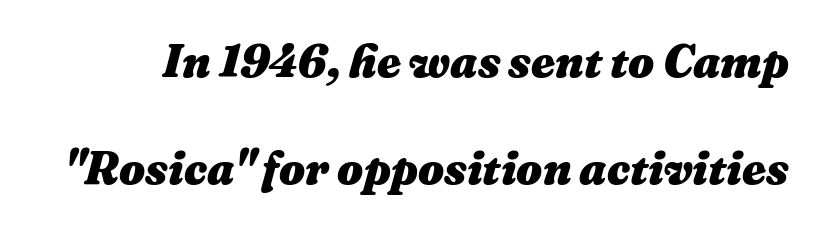
{"italic": "yes", "lean": "right", "slant_degrees": 16, "bold": "yes", "weight": "heavy", "width": "normal", "stroke_contrast": "medium", "x_height": "medium", "monospaced": "no", "underline": "no", "line_spacing": "loose", "line_spacing_ratio": 2.32, "letter_spacing": "normal", "letter_spacing_em": 0.0, "glyph_px": 46}
